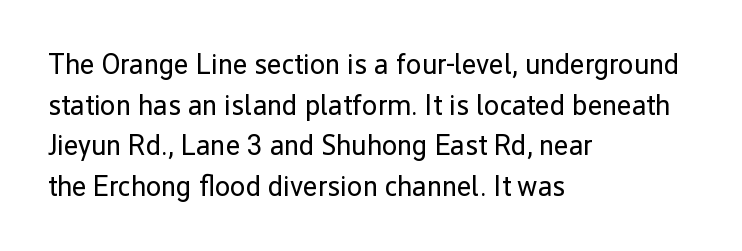
{"serif": "no", "italic": "no", "bold": "no", "weight": "regular", "width": "normal", "stroke_contrast": "low", "x_height": "medium", "monospaced": "no", "underline": "no", "align": "left", "line_spacing": "normal", "line_spacing_ratio": 1.45, "letter_spacing": "normal", "letter_spacing_em": 0.0, "glyph_px": 28}
